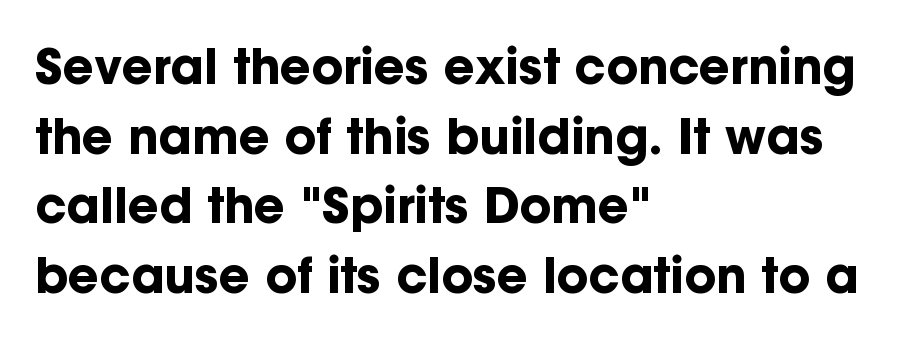
All the whitespace from short lines collects on the right. Is this a fixed-width face? No — the glyphs have proportional, varying widths. The designer left line spacing at the default. The glyphs are unaccompanied by any horizontal stroke below them. The passage shown is typeset with a sans-serif family. Each word holds together tightly as a unit, with standard inter-letter gaps.
